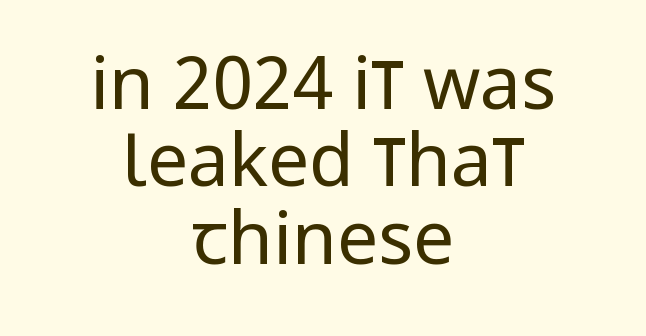
The image shows 73 px regular-weight, condensed sans-serif type, upright; set centered, tight line spacing (1.06x), normal letter spacing, not underlined; low stroke contrast and a large x-height.
